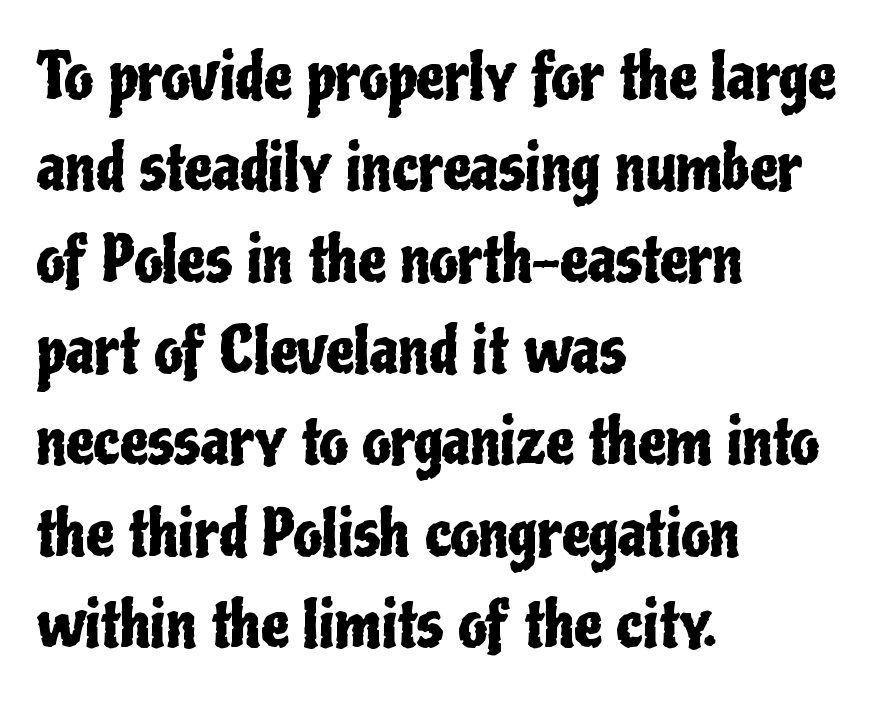
Q: Is the text italic (slanted)? A: No, it is upright.
Q: Is the typeface a serif or a sans-serif typeface? A: Sans-serif.
Q: Is the text underlined? A: No.
Q: How is the paragraph aligned? A: Left-aligned.
Q: Is the spacing between letters normal or unusually wide? A: Normal.
Q: Is the spacing between lines tight, normal or loose? A: Normal.
Q: Width (condensed, normal, or wide)? A: Condensed.
Q: Stroke contrast? A: Low.
Q: x-height? A: Medium.
Q: Monospaced? A: No.
